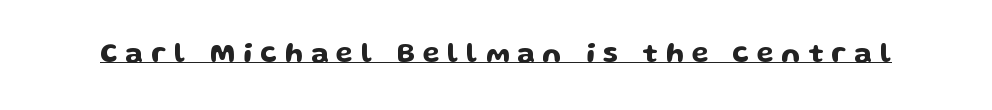
{"serif": "no", "italic": "no", "width": "wide", "stroke_contrast": "low", "x_height": "medium", "monospaced": "no", "underline": "yes", "letter_spacing": "wide", "letter_spacing_em": 0.27, "glyph_px": 28}
